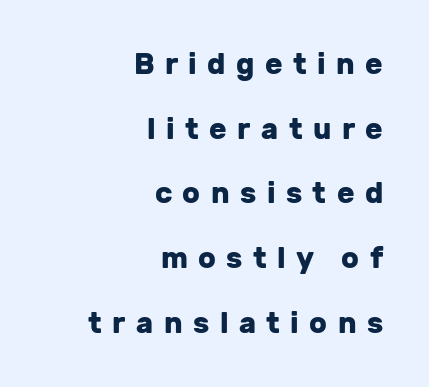
{"serif": "no", "italic": "no", "bold": "yes", "weight": "heavy", "width": "normal", "stroke_contrast": "low", "x_height": "medium", "monospaced": "no", "underline": "no", "align": "right", "line_spacing": "loose", "line_spacing_ratio": 2.23, "letter_spacing": "wide", "letter_spacing_em": 0.36, "glyph_px": 29}
